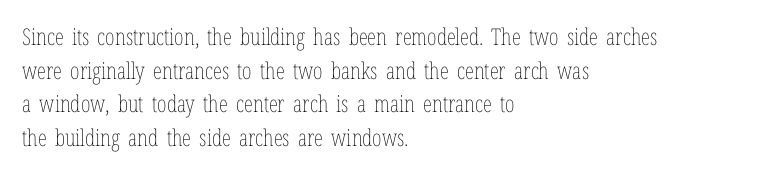
Q: Is the text bold? A: No.
Q: Is the text italic (slanted)? A: No, it is upright.
Q: Is the text underlined? A: No.
Q: How is the paragraph aligned? A: Left-aligned.
Q: Is the spacing between letters normal or unusually wide? A: Normal.
Q: Is the spacing between lines tight, normal or loose? A: Normal.
